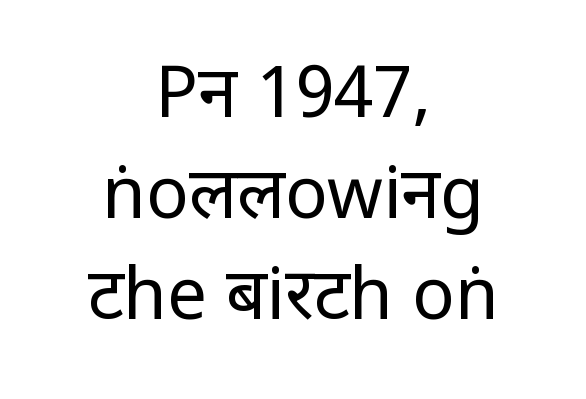
The image shows 71 px regular-weight, condensed sans-serif type, upright; set centered, normal line spacing (1.42x), normal letter spacing, not underlined; low stroke contrast and a large x-height.
